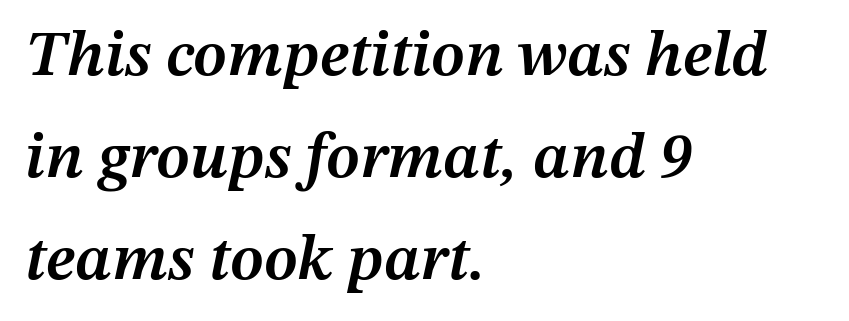
Q: Is the text bold? A: Semi-bold.
Q: Is the text italic (slanted)? A: Yes, it leans right by about 12 degrees.
Q: Is the text underlined? A: No.
Q: How is the paragraph aligned? A: Left-aligned.
Q: Is the spacing between letters normal or unusually wide? A: Normal.
Q: Is the spacing between lines tight, normal or loose? A: Normal.
Q: Width (condensed, normal, or wide)? A: Normal.
Q: Stroke contrast? A: Medium.
Q: x-height? A: Medium.
Q: Monospaced? A: No.
